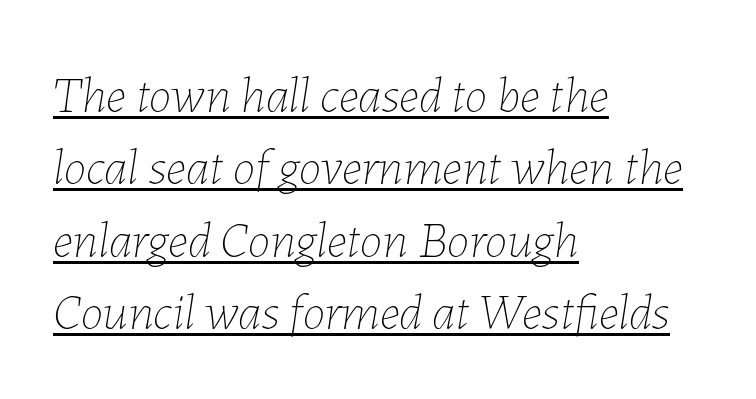
The letterforms sit at book weight or below. Spacing between characters is what you'd get straight out of the box. The lettering is marked with a stroke running underneath it. Note the varied advance widths — an 'i' is clearly narrower than an 'm'.
